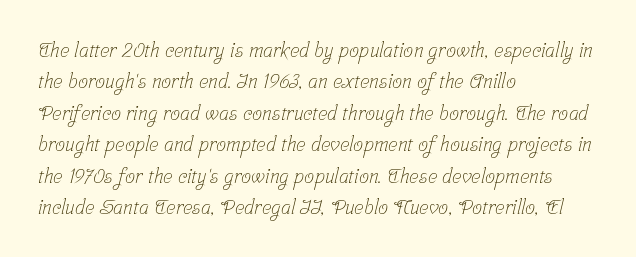
Reading down the block, your eye returns to a fixed left position each line. The passage shown is not bold in any degree. The space beneath each line is pristine and unruled. Reading down the column, the eye jumps a familiar distance to each next line. Inter-character spacing is left at the font's built-in metrics.
